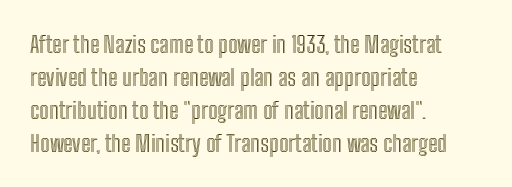
{"italic": "no", "underline": "no", "align": "left", "line_spacing": "normal", "line_spacing_ratio": 1.43, "letter_spacing": "normal", "letter_spacing_em": 0.0, "glyph_px": 23}
